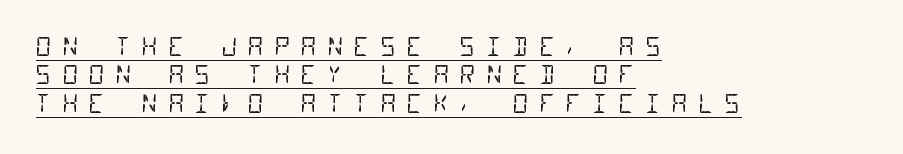
{"bold": "no", "underline": "yes", "align": "left", "line_spacing": "tight", "line_spacing_ratio": 1.14, "letter_spacing": "wide", "letter_spacing_em": 0.41, "glyph_px": 25}
